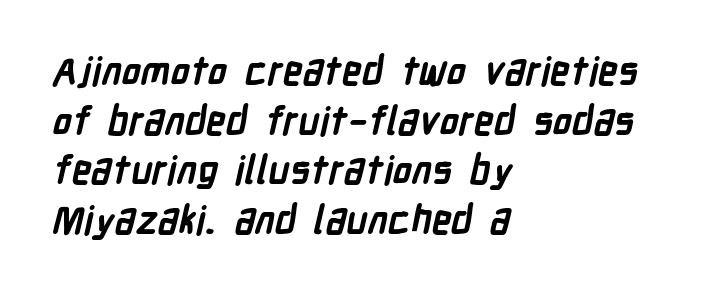
This rendering employs a face without finishing strokes, i.e., a sans-serif. The strokes are fattened all the way to bold. Quick note: underline off. The type is set solid horizontally, with unmodified tracking. Each letter keeps its own natural width here, so spacing adapts to shape. The lines sit at an ordinary, default distance from one another.
